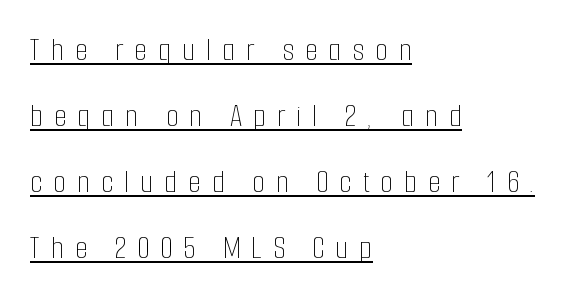
Q: Is the text bold? A: No.
Q: Is the text italic (slanted)? A: No, it is upright.
Q: Is the text underlined? A: Yes.
Q: How is the paragraph aligned? A: Left-aligned.
Q: Is the spacing between letters normal or unusually wide? A: Unusually wide.
Q: Is the spacing between lines tight, normal or loose? A: Loose.
Q: Width (condensed, normal, or wide)? A: Condensed.
Q: Stroke contrast? A: Low.
Q: x-height? A: Medium.
Q: Monospaced? A: No.
